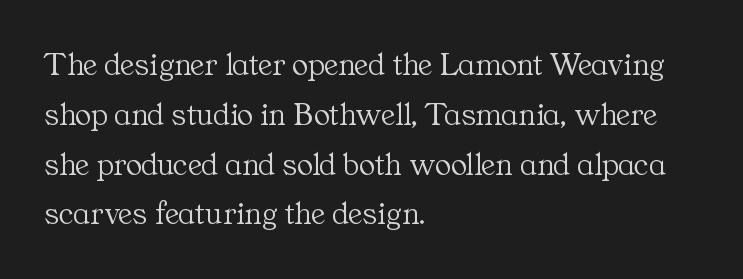
{"serif": "yes", "italic": "no", "bold": "no", "weight": "light", "width": "normal", "stroke_contrast": "medium", "x_height": "medium", "monospaced": "no", "underline": "no", "align": "left", "line_spacing": "normal", "line_spacing_ratio": 1.51, "letter_spacing": "normal", "letter_spacing_em": 0.0, "glyph_px": 33}
